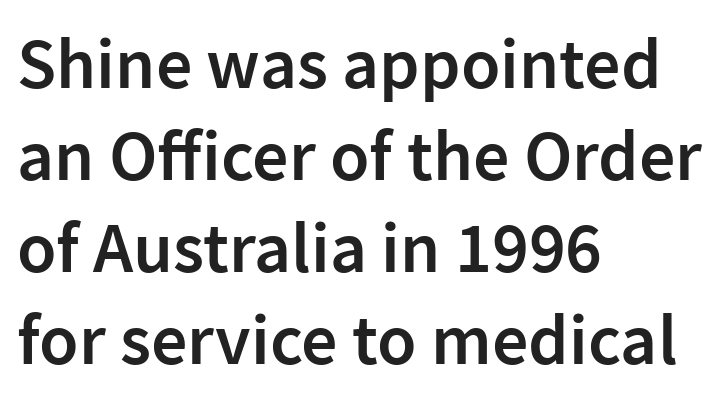
Q: Is the text bold? A: Semi-bold.
Q: Is the text italic (slanted)? A: No, it is upright.
Q: Is the typeface a serif or a sans-serif typeface? A: Sans-serif.
Q: Is the text underlined? A: No.
Q: How is the paragraph aligned? A: Left-aligned.
Q: Is the spacing between letters normal or unusually wide? A: Normal.
Q: Is the spacing between lines tight, normal or loose? A: Normal.
Q: Width (condensed, normal, or wide)? A: Normal.
Q: Stroke contrast? A: Low.
Q: x-height? A: Medium.
Q: Monospaced? A: No.
